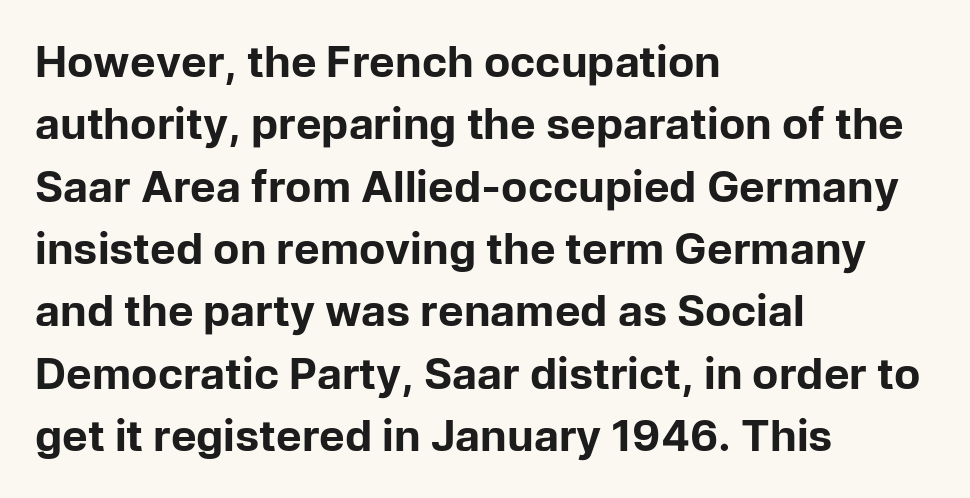
Q: Is the text bold? A: Yes.
Q: Is the text italic (slanted)? A: No, it is upright.
Q: Is the typeface a serif or a sans-serif typeface? A: Sans-serif.
Q: Is the text underlined? A: No.
Q: How is the paragraph aligned? A: Left-aligned.
Q: Is the spacing between letters normal or unusually wide? A: Normal.
Q: Is the spacing between lines tight, normal or loose? A: Normal.
Q: Width (condensed, normal, or wide)? A: Normal.
Q: Stroke contrast? A: Low.
Q: x-height? A: Medium.
Q: Monospaced? A: No.
